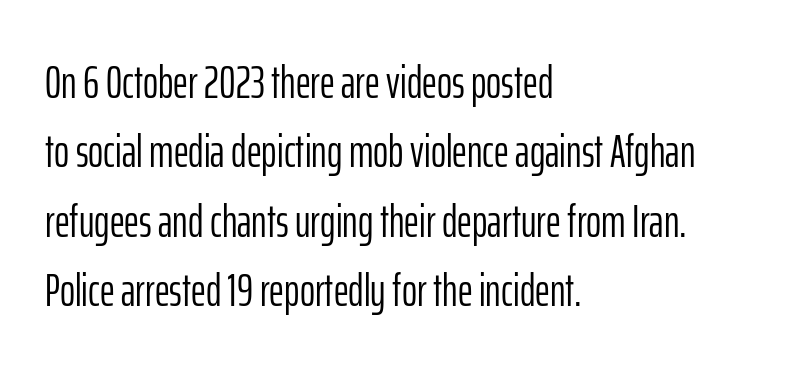
The image shows 46 px light, condensed sans-serif type, upright; set left-aligned, normal line spacing (1.51x), normal letter spacing, not underlined; low stroke contrast and a medium x-height.
